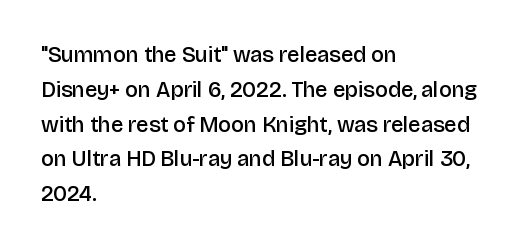
Q: Is the text bold? A: Semi-bold.
Q: Is the text italic (slanted)? A: No, it is upright.
Q: Is the text underlined? A: No.
Q: How is the paragraph aligned? A: Left-aligned.
Q: Is the spacing between letters normal or unusually wide? A: Normal.
Q: Is the spacing between lines tight, normal or loose? A: Normal.
